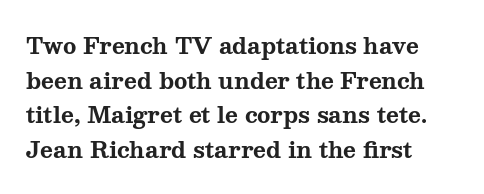
This sample uses an upright cut, with every glyph sitting square on the baseline. Whoever set this chose a conventional vertical rhythm. Students, note that the glyphs here touch the page at normal intervals. Strokes here are thick enough to call this a true bold.
